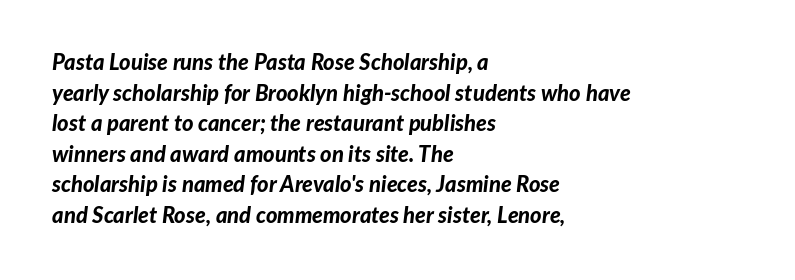
Q: Is the text bold? A: Yes.
Q: Is the text italic (slanted)? A: Yes, it leans right by about 7 degrees.
Q: Is the text underlined? A: No.
Q: How is the paragraph aligned? A: Left-aligned.
Q: Is the spacing between letters normal or unusually wide? A: Normal.
Q: Is the spacing between lines tight, normal or loose? A: Normal.
